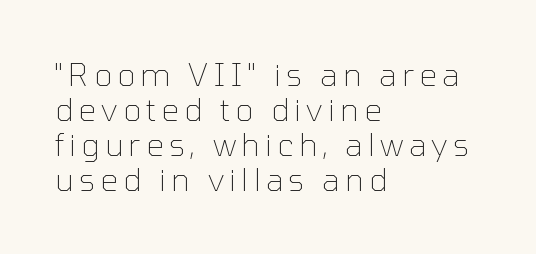
Descenders hang freely into open space. A student would call this left alignment; a typographer would say flush left, rag right. Grotesque or geometric, the face here clearly has no serifs. Note the varied advance widths — an 'i' is clearly narrower than an 'm'.
